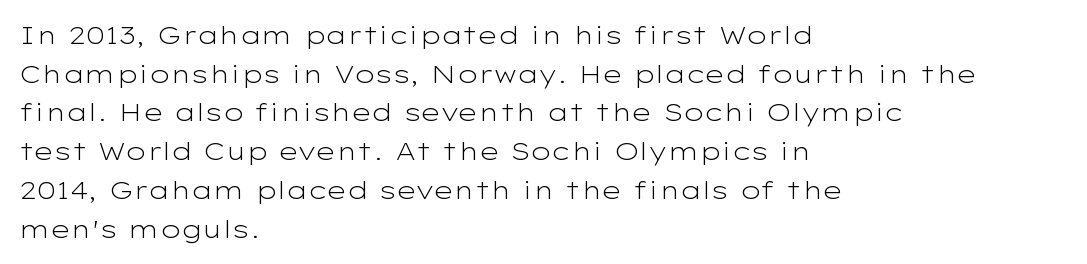
The image shows 25 px text type, upright; set left-aligned, normal line spacing (1.55x), normal letter spacing, not underlined.
